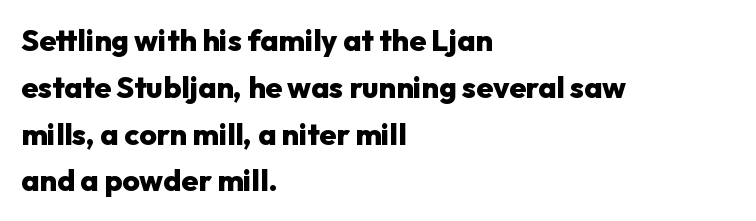
The image shows 30 px heavy sans-serif type, upright; set left-aligned, normal line spacing (1.56x), normal letter spacing, not underlined; low stroke contrast and a medium x-height.
